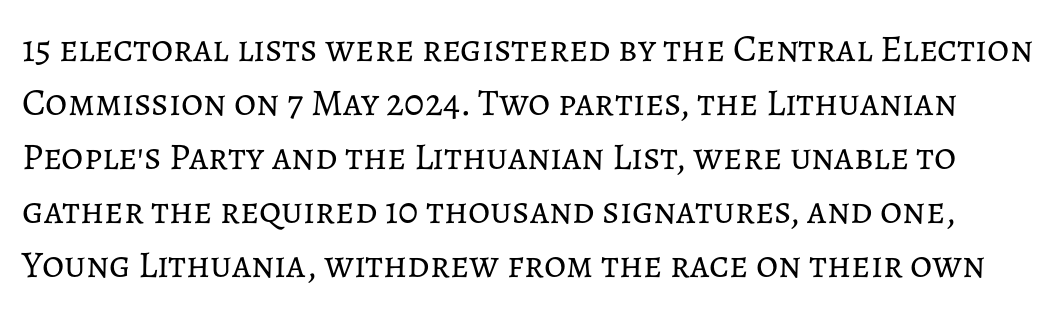
{"italic": "no", "bold": "no", "weight": "regular", "width": "normal", "stroke_contrast": "low", "x_height": "medium", "monospaced": "no", "underline": "no", "line_spacing": "normal", "line_spacing_ratio": 1.42, "letter_spacing": "normal", "letter_spacing_em": 0.0, "glyph_px": 38}
